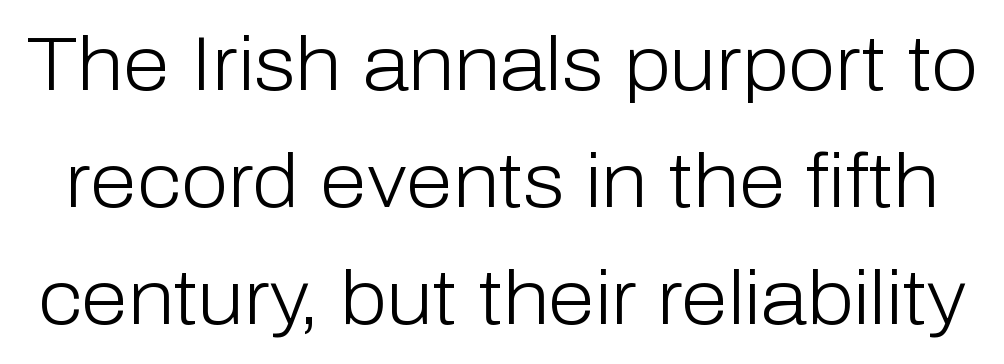
Q: Is the text bold? A: No.
Q: Is the text italic (slanted)? A: No, it is upright.
Q: Is the typeface a serif or a sans-serif typeface? A: Sans-serif.
Q: Is the text underlined? A: No.
Q: Is the spacing between letters normal or unusually wide? A: Normal.
Q: Is the spacing between lines tight, normal or loose? A: Normal.
Q: Width (condensed, normal, or wide)? A: Normal.
Q: Stroke contrast? A: Low.
Q: x-height? A: Medium.
Q: Monospaced? A: No.
